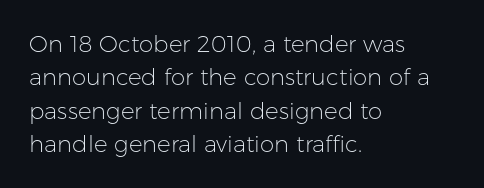
How would I describe the line gaps? Plain and ordinary. Just letters on the line, the space beneath them empty. Alignment: flush left. In terms of posture, this sample is upright.
